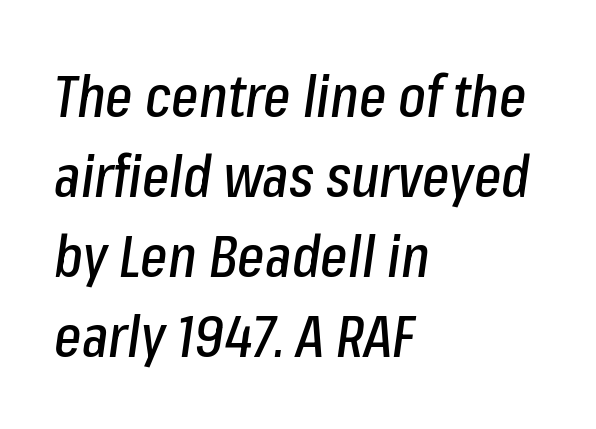
Q: Is the text italic (slanted)? A: Yes, it leans right by about 8 degrees.
Q: Is the text underlined? A: No.
Q: How is the paragraph aligned? A: Left-aligned.
Q: Is the spacing between letters normal or unusually wide? A: Normal.
Q: Is the spacing between lines tight, normal or loose? A: Normal.
Q: Width (condensed, normal, or wide)? A: Condensed.
Q: Stroke contrast? A: Low.
Q: x-height? A: Medium.
Q: Monospaced? A: No.
